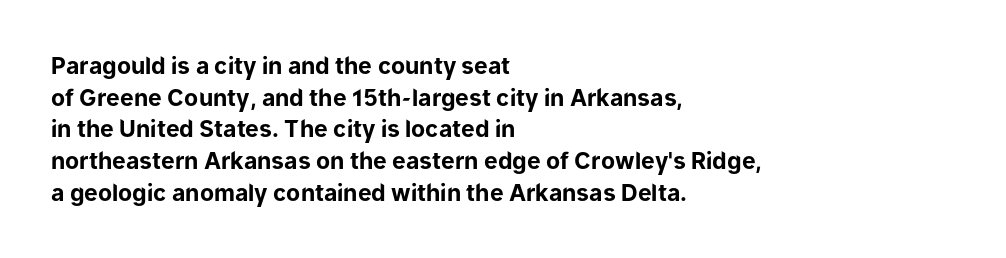
The image shows 23 px bold type, upright; set left-aligned, normal line spacing (1.38x), normal letter spacing, not underlined.
